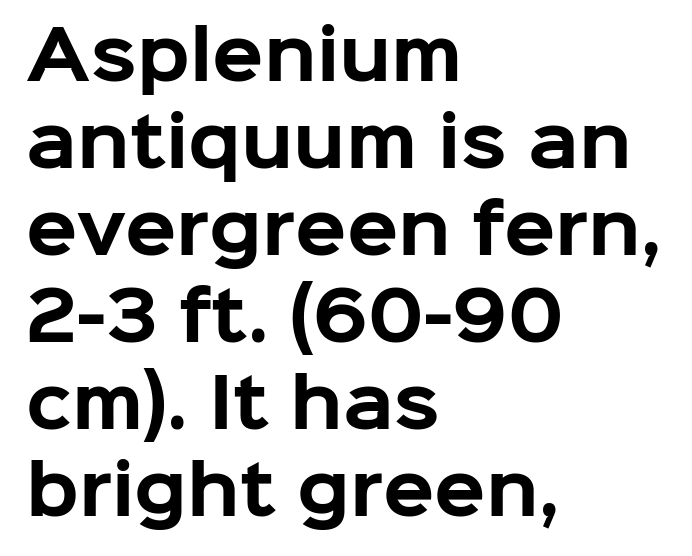
{"serif": "no", "italic": "no", "bold": "yes", "weight": "bold", "width": "normal", "stroke_contrast": "low", "x_height": "medium", "monospaced": "no", "underline": "no", "align": "left", "line_spacing": "normal", "line_spacing_ratio": 1.3, "letter_spacing": "normal", "letter_spacing_em": 0.0, "glyph_px": 67}
